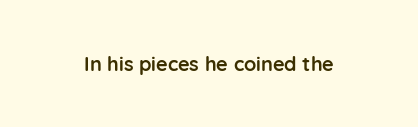
The image shows 20 px bold type, upright; set normal letter spacing, not underlined.
